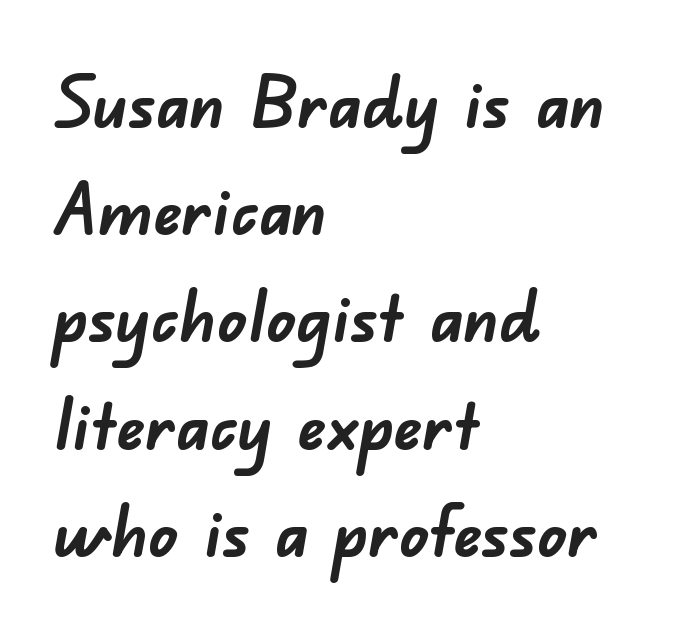
The type family on display is of the sans-serif kind. A clean baseline with only descenders dipping below it. This sample uses plain, unmodified letter spacing. In terms of leading, this rendering sits right in the middle. The face used here has the dense, thick strokes of a bold.
